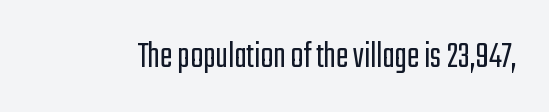
The image shows 38 px light, condensed sans-serif type, upright; set normal letter spacing, not underlined; low stroke contrast and a medium x-height.
